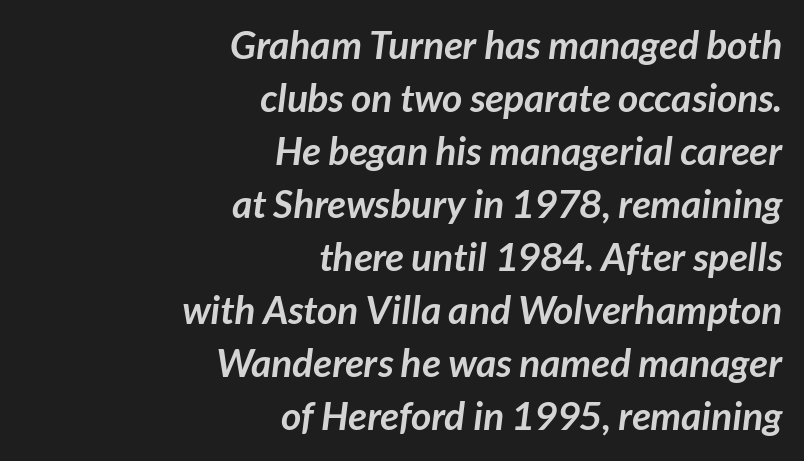
Q: Is the text bold? A: Yes.
Q: Is the typeface a serif or a sans-serif typeface? A: Sans-serif.
Q: Is the text underlined? A: No.
Q: How is the paragraph aligned? A: Right-aligned.
Q: Is the spacing between letters normal or unusually wide? A: Normal.
Q: Is the spacing between lines tight, normal or loose? A: Normal.
Q: Width (condensed, normal, or wide)? A: Normal.
Q: Stroke contrast? A: Low.
Q: x-height? A: Medium.
Q: Monospaced? A: No.
